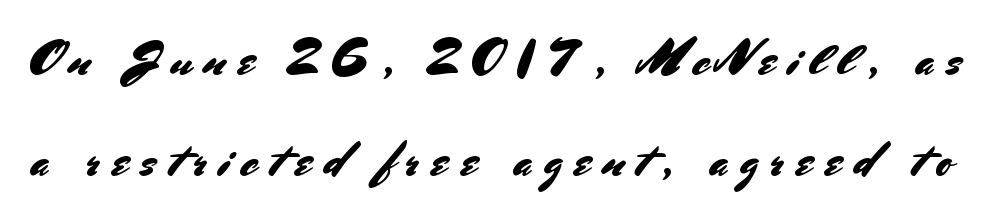
{"serif": "no", "width": "normal", "stroke_contrast": "medium", "x_height": "small", "monospaced": "no", "underline": "no", "line_spacing": "loose", "line_spacing_ratio": 2.15, "letter_spacing": "wide", "letter_spacing_em": 0.26, "glyph_px": 47}
